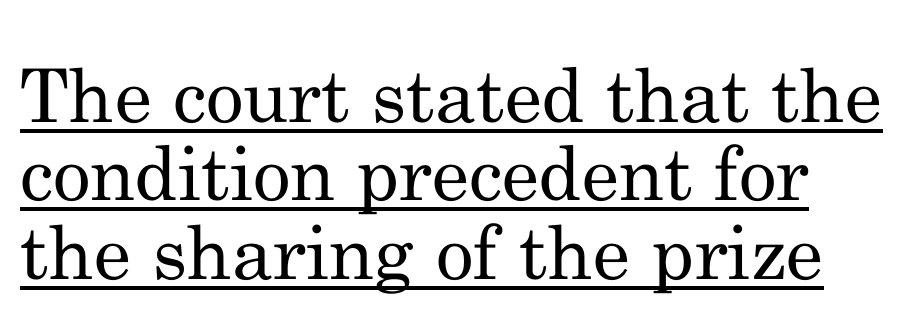
Q: Is the text bold? A: No.
Q: Is the text italic (slanted)? A: No, it is upright.
Q: Is the typeface a serif or a sans-serif typeface? A: Serif.
Q: Is the text underlined? A: Yes.
Q: Is the spacing between letters normal or unusually wide? A: Normal.
Q: Is the spacing between lines tight, normal or loose? A: Tight.
Q: Width (condensed, normal, or wide)? A: Normal.
Q: Stroke contrast? A: Medium.
Q: x-height? A: Small.
Q: Monospaced? A: No.
